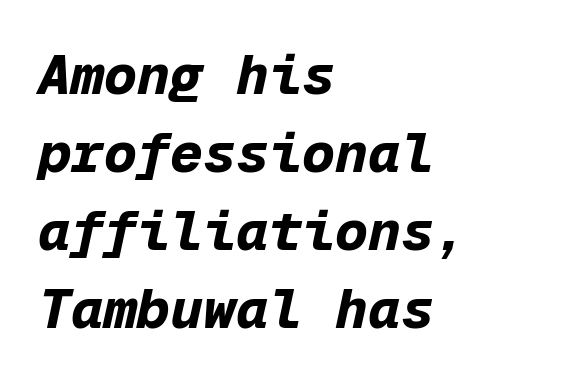
Q: Is the text bold? A: Yes.
Q: Is the text italic (slanted)? A: Yes, it leans right by about 12 degrees.
Q: Is the text underlined? A: No.
Q: How is the paragraph aligned? A: Left-aligned.
Q: Is the spacing between letters normal or unusually wide? A: Normal.
Q: Is the spacing between lines tight, normal or loose? A: Normal.
Q: Width (condensed, normal, or wide)? A: Normal.
Q: Stroke contrast? A: Low.
Q: x-height? A: Medium.
Q: Monospaced? A: Yes.
